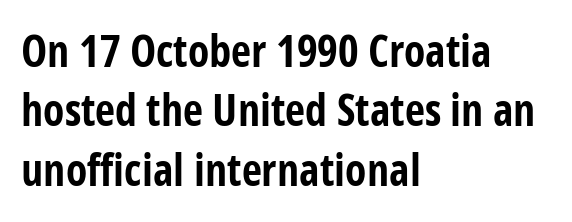
Default kerning and tracking; the words read as compact shapes. Has an underline been added? It has not. This sample has the flowing, uneven cadence of proportional lettering. Is this a sans? Yes — the strokes have no serifs.
